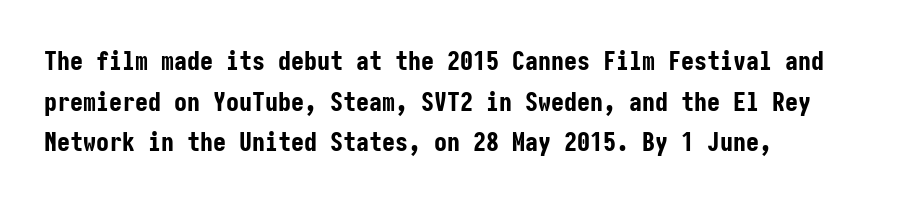
Q: Is the text bold? A: Yes.
Q: Is the text italic (slanted)? A: No, it is upright.
Q: Is the text underlined? A: No.
Q: How is the paragraph aligned? A: Left-aligned.
Q: Is the spacing between letters normal or unusually wide? A: Normal.
Q: Is the spacing between lines tight, normal or loose? A: Normal.
